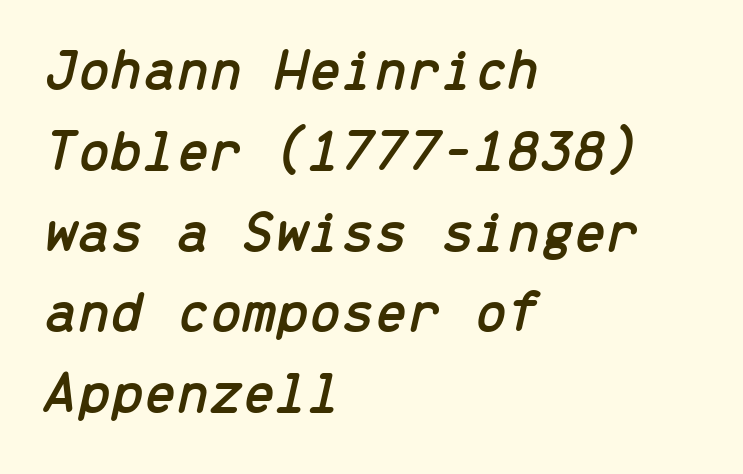
Q: Is the text italic (slanted)? A: Yes, it leans right by about 13 degrees.
Q: Is the text underlined? A: No.
Q: How is the paragraph aligned? A: Left-aligned.
Q: Is the spacing between letters normal or unusually wide? A: Normal.
Q: Is the spacing between lines tight, normal or loose? A: Normal.
Q: Width (condensed, normal, or wide)? A: Normal.
Q: Stroke contrast? A: Low.
Q: x-height? A: Medium.
Q: Monospaced? A: Yes.
